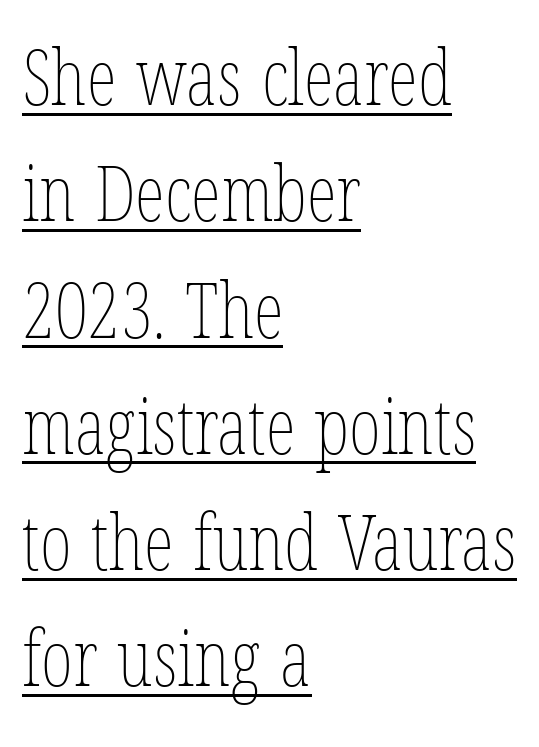
{"italic": "no", "bold": "no", "weight": "thin", "width": "condensed", "stroke_contrast": "low", "x_height": "medium", "monospaced": "no", "underline": "yes", "align": "left", "line_spacing": "normal", "line_spacing_ratio": 1.51, "letter_spacing": "normal", "letter_spacing_em": 0.0, "glyph_px": 77}
